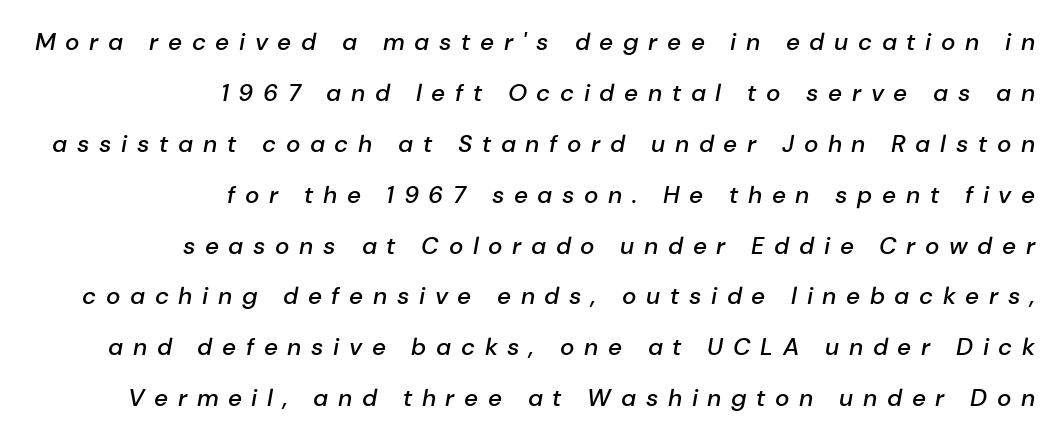
Q: Is the text bold? A: Semi-bold.
Q: Is the text italic (slanted)? A: Yes, it leans right by about 10 degrees.
Q: Is the text underlined? A: No.
Q: How is the paragraph aligned? A: Right-aligned.
Q: Is the spacing between letters normal or unusually wide? A: Unusually wide.
Q: Is the spacing between lines tight, normal or loose? A: Loose.
